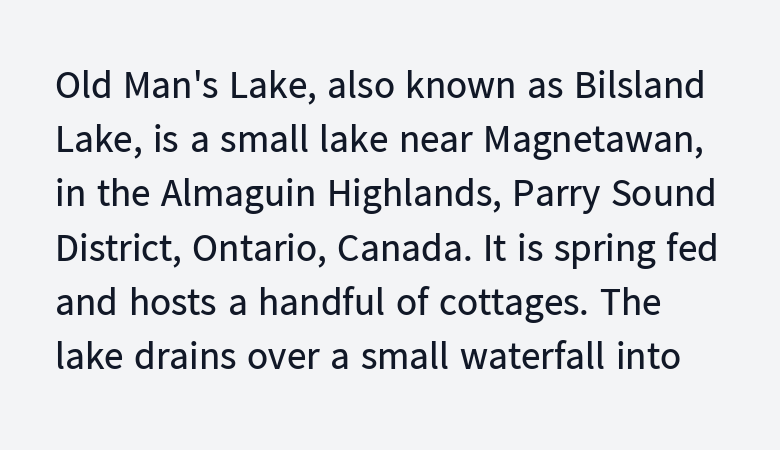
{"serif": "no", "italic": "no", "bold": "no", "weight": "regular", "width": "normal", "stroke_contrast": "low", "x_height": "medium", "monospaced": "no", "underline": "no", "line_spacing": "normal", "line_spacing_ratio": 1.39, "letter_spacing": "normal", "letter_spacing_em": 0.0, "glyph_px": 39}
